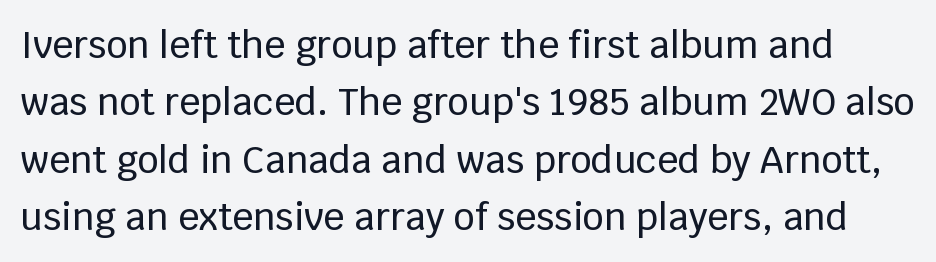
{"serif": "no", "italic": "no", "width": "normal", "stroke_contrast": "low", "x_height": "large", "monospaced": "no", "underline": "no", "line_spacing": "normal", "line_spacing_ratio": 1.55, "letter_spacing": "normal", "letter_spacing_em": 0.0, "glyph_px": 37}
